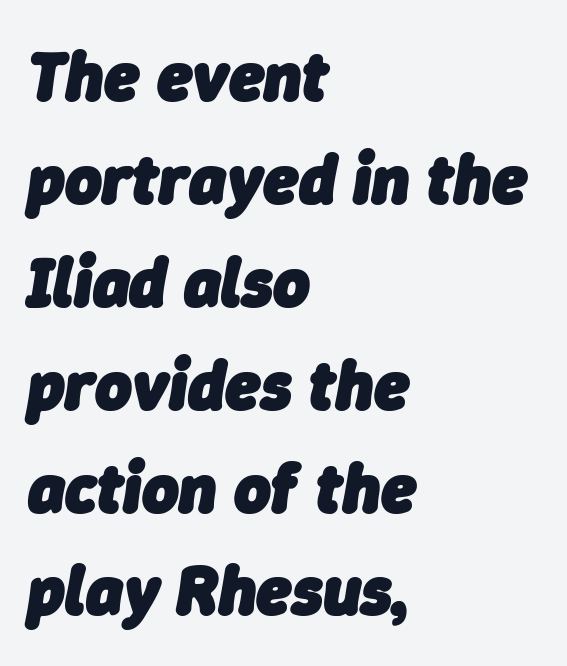
{"italic": "yes", "lean": "right", "slant_degrees": 9, "bold": "yes", "weight": "heavy", "width": "normal", "stroke_contrast": "low", "x_height": "medium", "monospaced": "no", "underline": "no", "align": "left", "line_spacing": "normal", "line_spacing_ratio": 1.47, "letter_spacing": "normal", "letter_spacing_em": 0.0, "glyph_px": 70}
